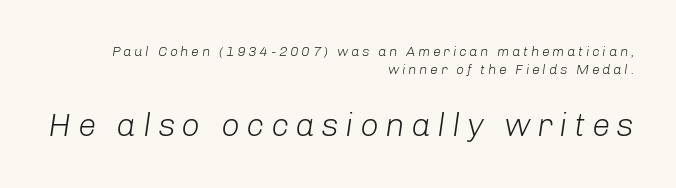
{"italic": "yes", "lean": "right", "slant_degrees": 8, "bold": "no", "weight": "light", "width": "normal", "stroke_contrast": "low", "x_height": "medium", "monospaced": "no", "underline": "no", "align": "right", "line_spacing": "normal", "line_spacing_ratio": 1.28, "larger_block": "second", "size_ratio": 2.36, "glyph_px": 33}
